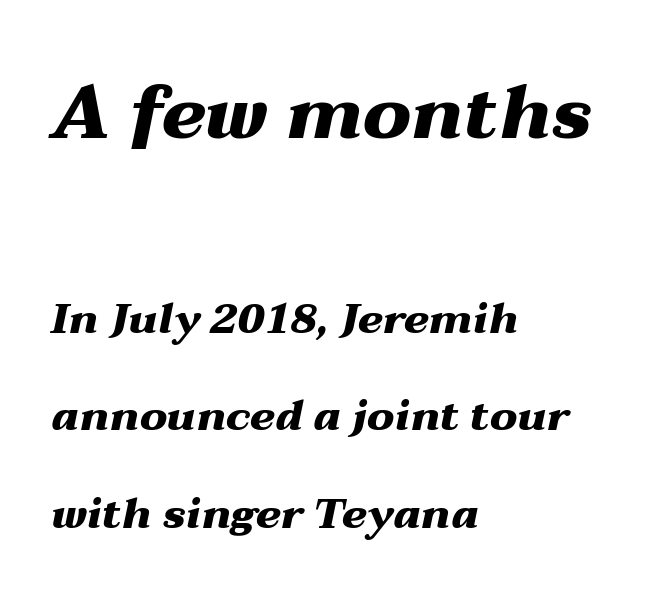
Q: Is the text bold? A: Yes.
Q: Is the text italic (slanted)? A: Yes, it leans right by about 12 degrees.
Q: Is the text underlined? A: No.
Q: How is the paragraph aligned? A: Left-aligned.
Q: Is the spacing between letters normal or unusually wide? A: Normal.
Q: Is the spacing between lines tight, normal or loose? A: Loose.
Q: Which block of text is set in a larger size, the first (top) or the second (bottom)? A: The first (top) one.
Q: Width (condensed, normal, or wide)? A: Wide.
Q: Stroke contrast? A: Medium.
Q: x-height? A: Medium.
Q: Monospaced? A: No.
